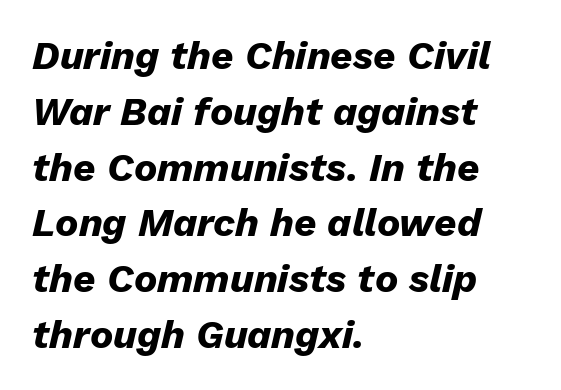
{"italic": "yes", "lean": "right", "slant_degrees": 13, "bold": "yes", "weight": "heavy", "width": "normal", "stroke_contrast": "low", "x_height": "medium", "monospaced": "no", "underline": "no", "align": "left", "line_spacing": "normal", "line_spacing_ratio": 1.43, "letter_spacing": "normal", "letter_spacing_em": 0.0, "glyph_px": 39}
